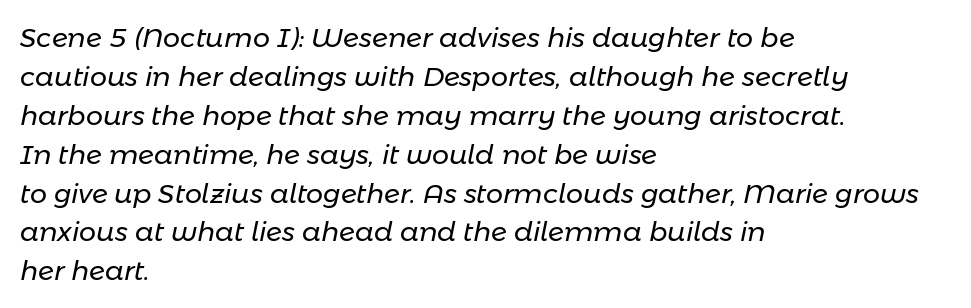
Q: Is the text bold? A: No.
Q: Is the text italic (slanted)? A: Yes, it leans right by about 11 degrees.
Q: Is the text underlined? A: No.
Q: How is the paragraph aligned? A: Left-aligned.
Q: Is the spacing between letters normal or unusually wide? A: Normal.
Q: Is the spacing between lines tight, normal or loose? A: Normal.
